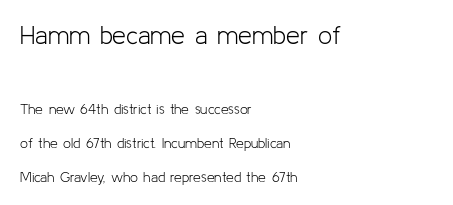
Q: Is the text bold? A: No.
Q: Is the text italic (slanted)? A: No, it is upright.
Q: Is the text underlined? A: No.
Q: How is the paragraph aligned? A: Left-aligned.
Q: Is the spacing between letters normal or unusually wide? A: Normal.
Q: Is the spacing between lines tight, normal or loose? A: Loose.
Q: Which block of text is set in a larger size, the first (top) or the second (bottom)? A: The first (top) one.
